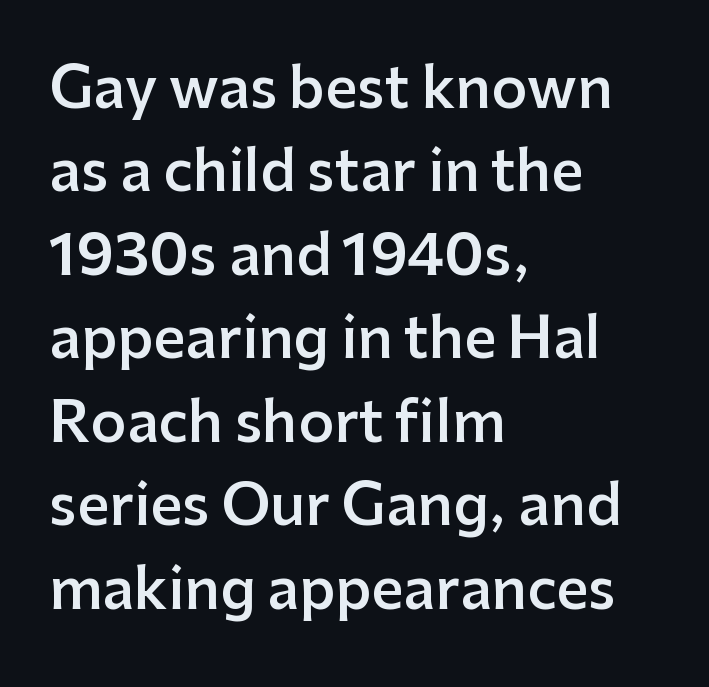
The face used here is a sans, in the tradition of grotesques and geometrics. Interline gaps are of average width in this sample. The letters are semibold — heavier than regular but short of a full bold. This sample uses an upright cut, with every glyph sitting square on the baseline. One-word summary of the alignment: left.
